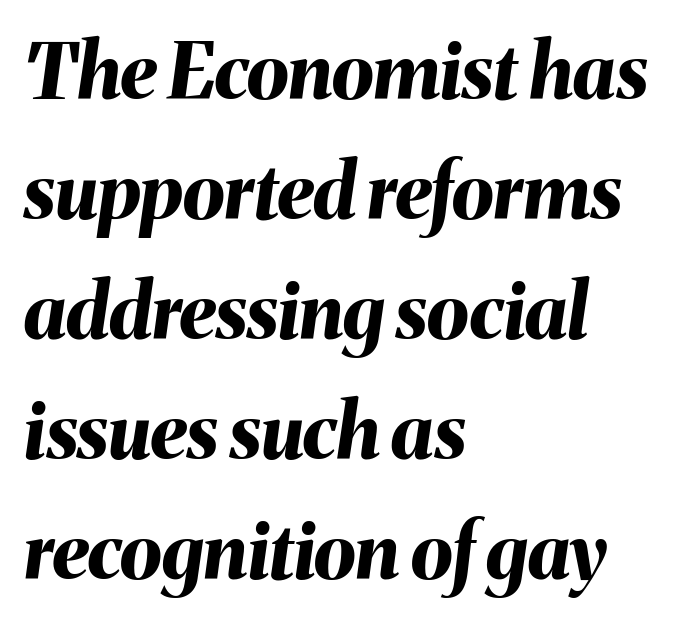
Q: Is the text bold? A: Yes.
Q: Is the text italic (slanted)? A: Yes, it leans right by about 8 degrees.
Q: Is the text underlined? A: No.
Q: How is the paragraph aligned? A: Left-aligned.
Q: Is the spacing between letters normal or unusually wide? A: Normal.
Q: Is the spacing between lines tight, normal or loose? A: Normal.
Q: Width (condensed, normal, or wide)? A: Normal.
Q: Stroke contrast? A: Medium.
Q: x-height? A: Medium.
Q: Monospaced? A: No.
